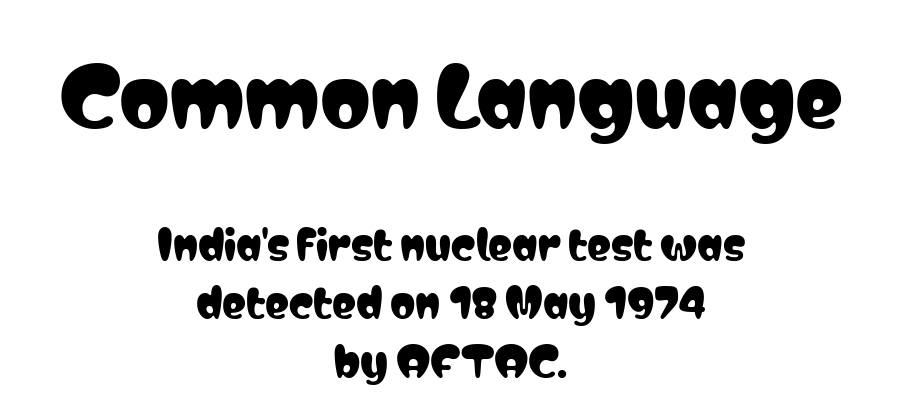
{"serif": "no", "italic": "no", "width": "condensed", "stroke_contrast": "low", "x_height": "medium", "monospaced": "no", "underline": "no", "align": "center", "line_spacing": "normal", "line_spacing_ratio": 1.47, "letter_spacing": "normal", "letter_spacing_em": 0.0, "larger_block": "first", "size_ratio": 2.0, "glyph_px": 80}
